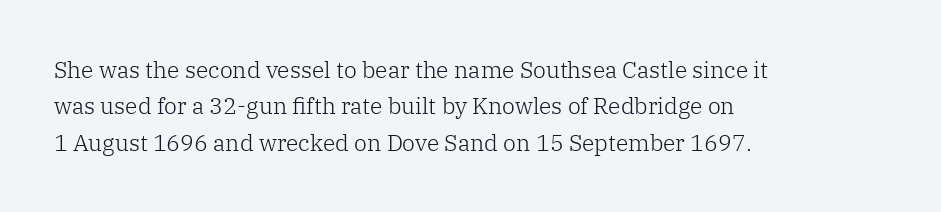
Compared with typical paragraphs, the rows here are spaced about the same. The letterforms sit at book weight or below. Ascenders rise straight up at ninety degrees. The lines are quadded left. Check the space under the baseline: it is left empty. Tracking value appears to be zero — textbook default spacing.
